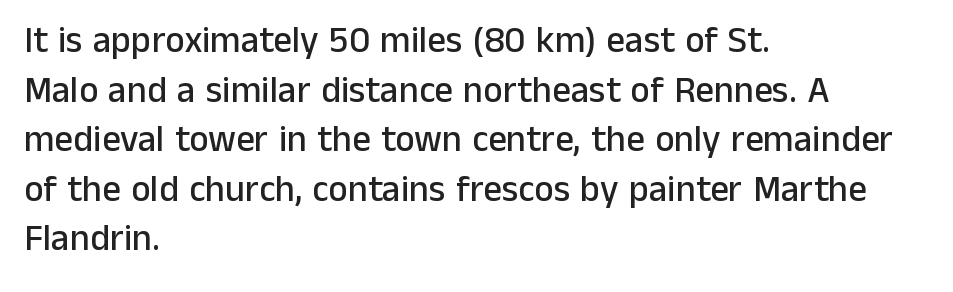
Examine the stroke ends and you'll find no serifs. Caption: standard tracking, unaltered. The ragged edge is on the right, which tells us the setting is flush left. Is there any slant? The stems are plumb. Regarding leading, the lines here are spaced in the standard way.
